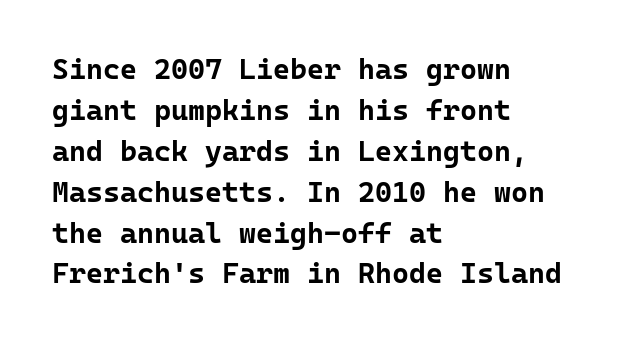
Q: Is the text bold? A: Yes.
Q: Is the text italic (slanted)? A: No, it is upright.
Q: Is the typeface a serif or a sans-serif typeface? A: Sans-serif.
Q: Is the text underlined? A: No.
Q: How is the paragraph aligned? A: Left-aligned.
Q: Is the spacing between letters normal or unusually wide? A: Normal.
Q: Is the spacing between lines tight, normal or loose? A: Normal.
Q: Width (condensed, normal, or wide)? A: Normal.
Q: Stroke contrast? A: Low.
Q: x-height? A: Medium.
Q: Monospaced? A: Yes.
